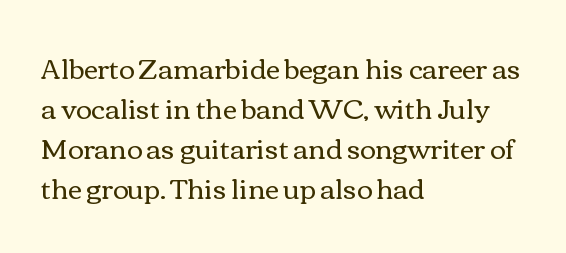
The image shows 27 px text type, upright; set left-aligned, normal line spacing (1.48x), normal letter spacing, not underlined.
